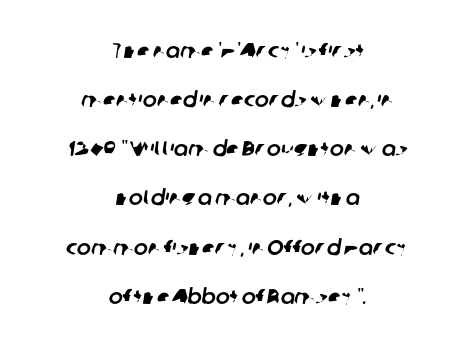
Has an underline been added? It has not. A typesetter would call this leading open, well beyond the default. Students, note that the glyphs here touch the page at normal intervals. Line starts and ends both wander, symmetrically.
